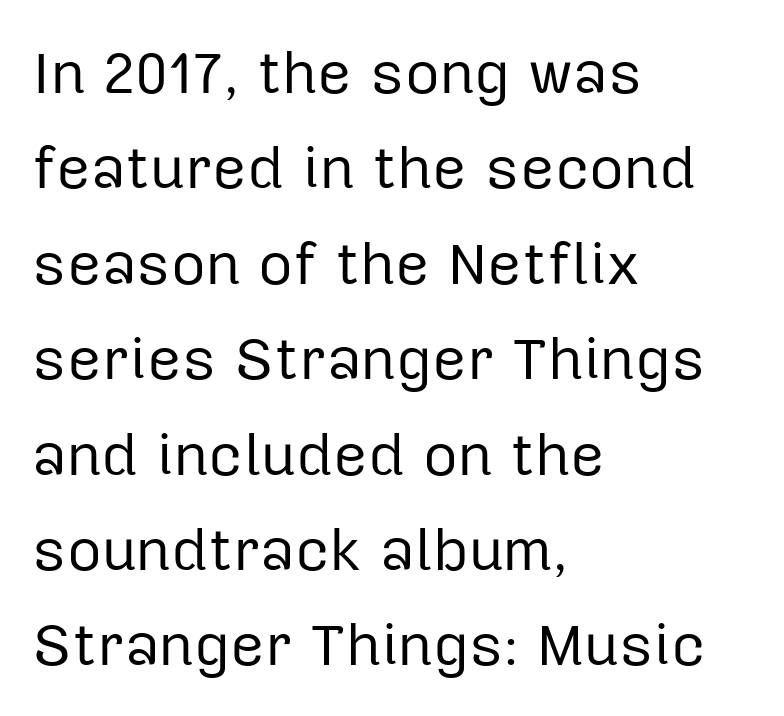
Q: Is the text bold? A: No.
Q: Is the text italic (slanted)? A: No, it is upright.
Q: Is the typeface a serif or a sans-serif typeface? A: Sans-serif.
Q: Is the text underlined? A: No.
Q: How is the paragraph aligned? A: Left-aligned.
Q: Is the spacing between letters normal or unusually wide? A: Normal.
Q: Is the spacing between lines tight, normal or loose? A: Normal.
Q: Width (condensed, normal, or wide)? A: Normal.
Q: Stroke contrast? A: Low.
Q: x-height? A: Medium.
Q: Monospaced? A: No.
